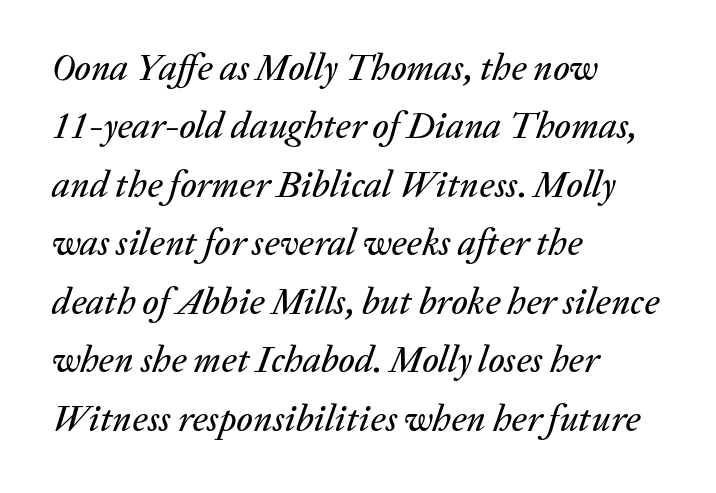
Q: Is the text italic (slanted)? A: Yes, it leans right by about 20 degrees.
Q: Is the text underlined? A: No.
Q: How is the paragraph aligned? A: Left-aligned.
Q: Is the spacing between letters normal or unusually wide? A: Normal.
Q: Is the spacing between lines tight, normal or loose? A: Normal.
Q: Width (condensed, normal, or wide)? A: Normal.
Q: Stroke contrast? A: Low.
Q: x-height? A: Medium.
Q: Monospaced? A: No.
